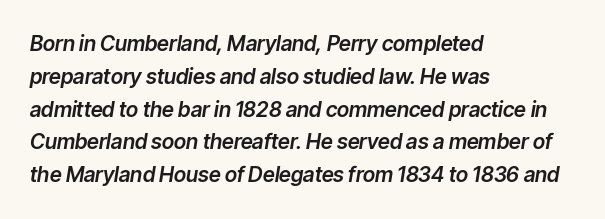
The image shows 21 px text type, italic (leaning right); set left-aligned, normal line spacing (1.56x), normal letter spacing, not underlined.
